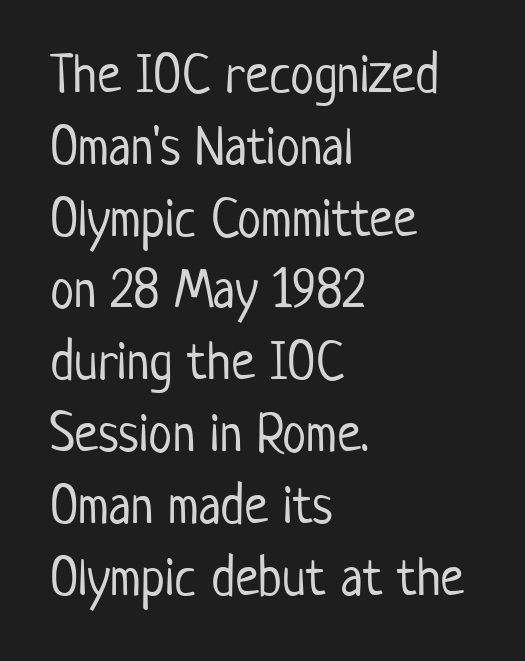
The image shows 54 px light, condensed sans-serif type, upright; set left-aligned, normal line spacing (1.33x), normal letter spacing, not underlined; low stroke contrast and a medium x-height.
